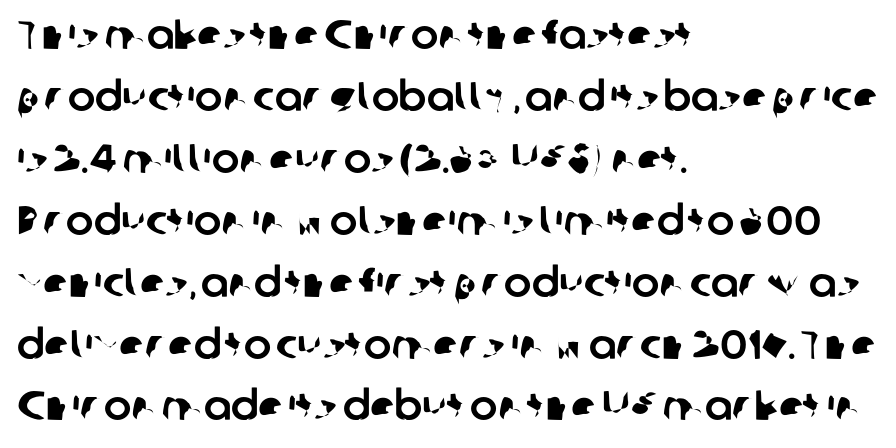
The image shows 41 px sans-serif type; set left-aligned, normal line spacing (1.51x), normal letter spacing, not underlined; low stroke contrast and a medium x-height.
